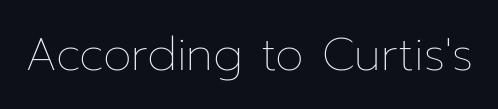
Q: Is the text bold? A: No.
Q: Is the text italic (slanted)? A: No, it is upright.
Q: Is the text underlined? A: No.
Q: Is the spacing between letters normal or unusually wide? A: Normal.
Q: Width (condensed, normal, or wide)? A: Normal.
Q: Stroke contrast? A: Low.
Q: x-height? A: Medium.
Q: Monospaced? A: No.
